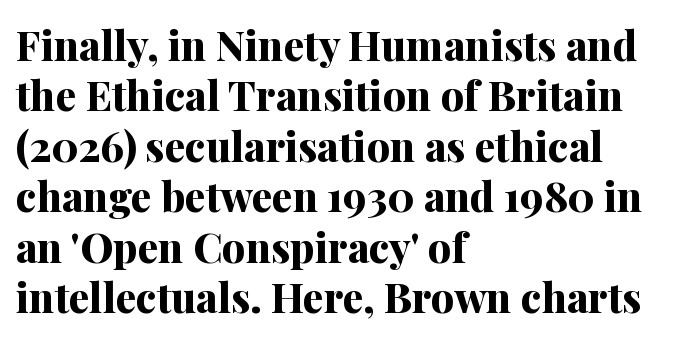
It's the straight-up-and-down kind of type. The glyphs have the mass of a bold cut. Quick note: underline off. The glyphs in this specimen are seriffed. The tracking reads as untouched default to a designer's eye. The typesetter chose a ragged-right arrangement here.
